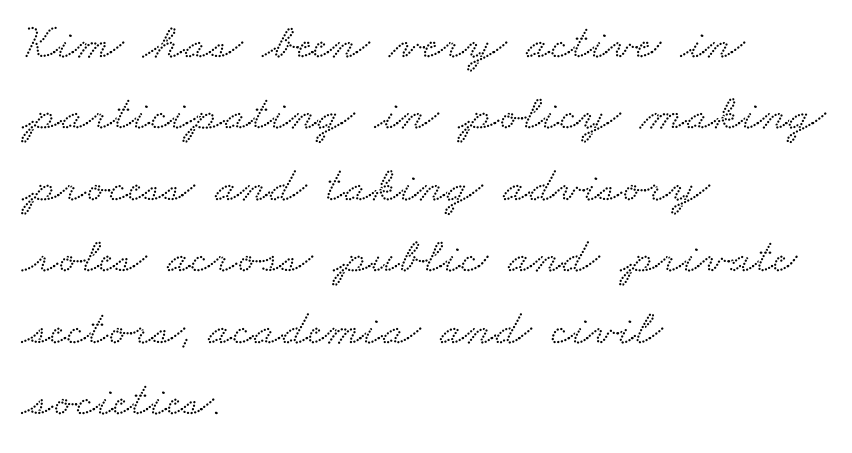
{"width": "wide", "stroke_contrast": "low", "x_height": "small", "monospaced": "no", "underline": "no", "align": "left", "line_spacing": "normal", "line_spacing_ratio": 1.4, "letter_spacing": "normal", "letter_spacing_em": 0.0, "glyph_px": 51}
